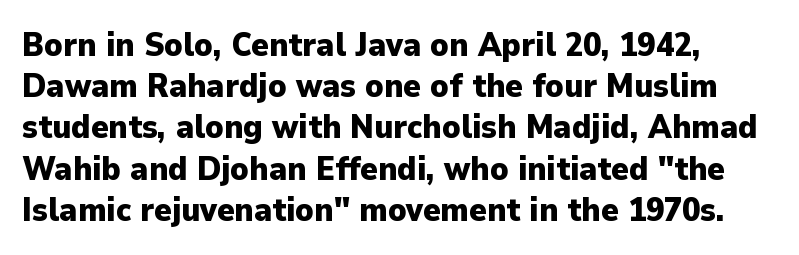
The image shows 33 px heavy sans-serif type, upright; set left-aligned, normal line spacing (1.25x), normal letter spacing, not underlined; low stroke contrast and a medium x-height.
